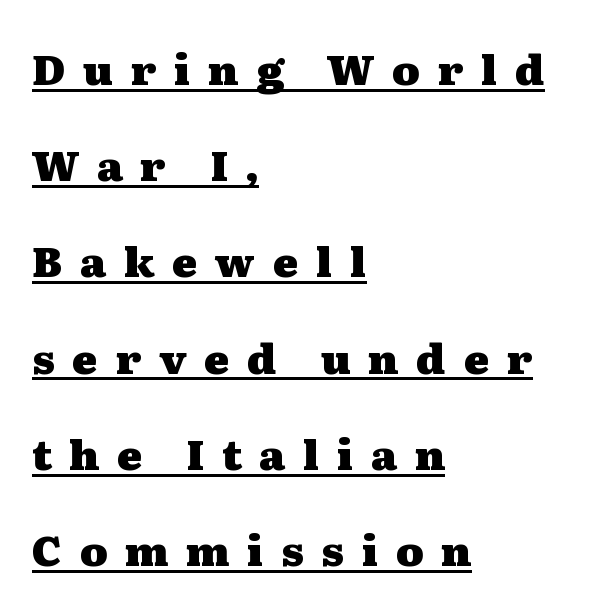
Q: Is the text bold? A: Yes.
Q: Is the text italic (slanted)? A: No, it is upright.
Q: Is the typeface a serif or a sans-serif typeface? A: Serif.
Q: Is the text underlined? A: Yes.
Q: How is the paragraph aligned? A: Left-aligned.
Q: Is the spacing between letters normal or unusually wide? A: Unusually wide.
Q: Is the spacing between lines tight, normal or loose? A: Loose.
Q: Width (condensed, normal, or wide)? A: Wide.
Q: Stroke contrast? A: Medium.
Q: x-height? A: Medium.
Q: Monospaced? A: No.
